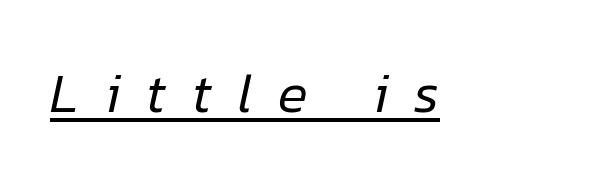
The image shows 56 px regular-weight type, italic (leaning right); set unusually wide letter spacing (+0.46 em), underlined; low stroke contrast and a medium x-height.
